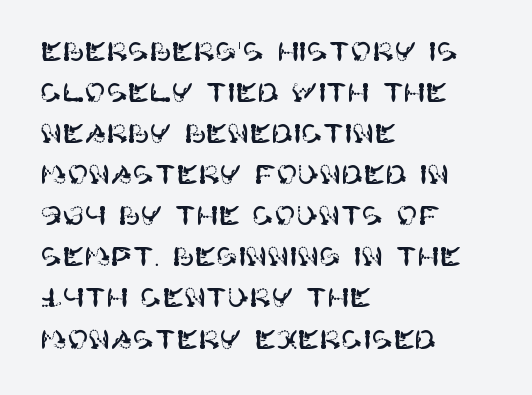
{"italic": "no", "underline": "no", "align": "left", "line_spacing": "normal", "line_spacing_ratio": 1.58, "letter_spacing": "normal", "letter_spacing_em": 0.0, "glyph_px": 26}
